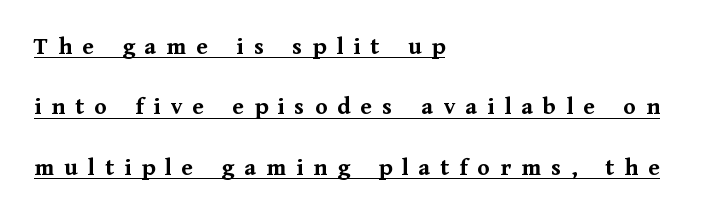
As a designer I'd log this as weight 700, bold. The setting favours the left margin, as ordinary paragraphs usually do. Each new line begins a long way beneath the previous one. Here the glyphs are tracked loosely, breaking word shapes into spaced letters. These characters rest on top of a visible drawn line.
